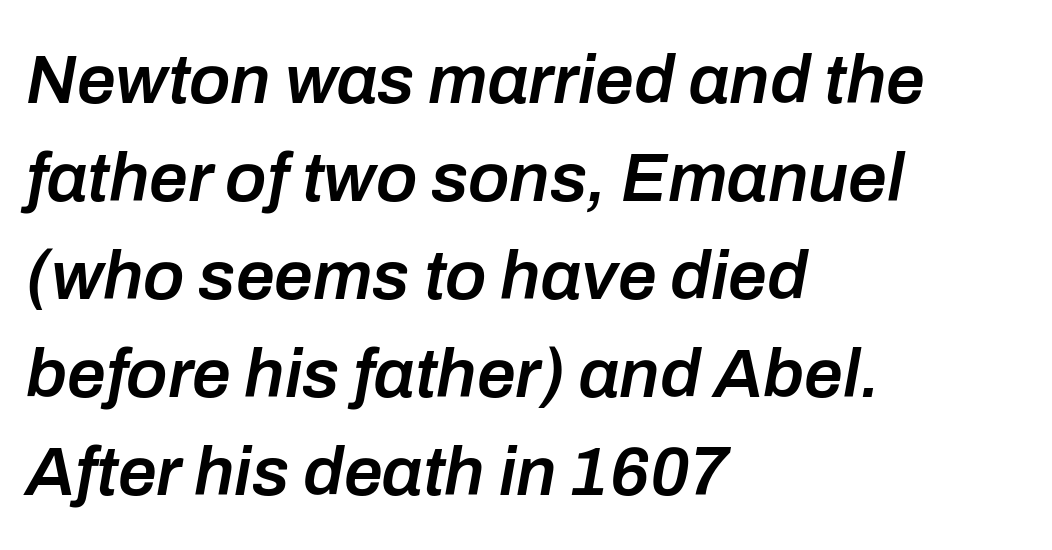
The image shows 69 px semibold type, italic (leaning right); set left-aligned, normal line spacing (1.42x), normal letter spacing, not underlined; low stroke contrast and a medium x-height.
